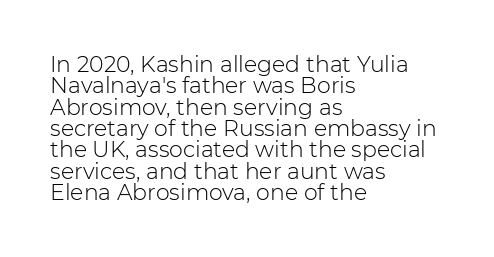
{"italic": "no", "bold": "no", "underline": "no", "align": "left", "line_spacing": "tight", "line_spacing_ratio": 0.97, "letter_spacing": "normal", "letter_spacing_em": 0.0, "glyph_px": 22}
